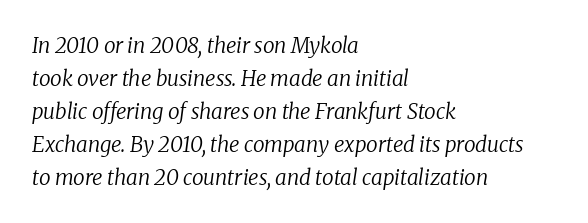
{"italic": "yes", "lean": "right", "slant_degrees": 8, "bold": "no", "underline": "no", "align": "left", "line_spacing": "normal", "line_spacing_ratio": 1.57, "letter_spacing": "normal", "letter_spacing_em": 0.0, "glyph_px": 21}
